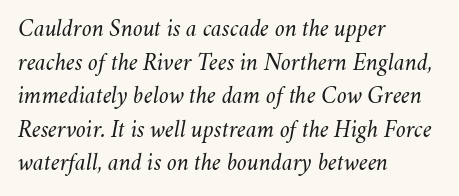
The rows are spaced the way most documents space them. You can tell it's italic because the verticals aren't actually vertical. Standard letterfit; no display-style spreading of the glyphs. The paragraph shown leans on its left margin. On a weight scale, this lands at 450 or below.
